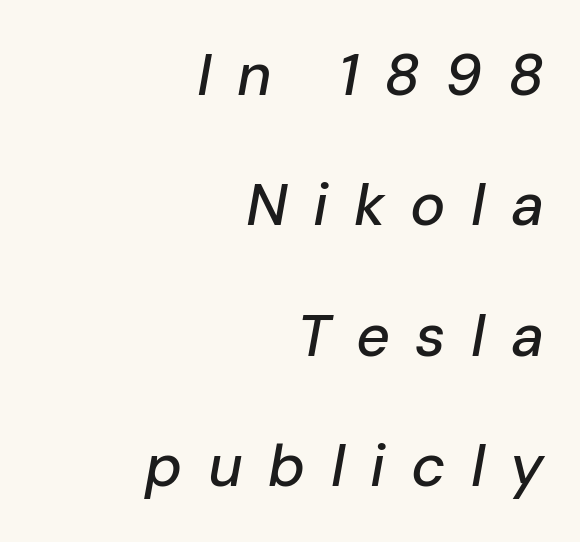
Quick note: underline off. Note the varied advance widths — an 'i' is clearly narrower than an 'm'. Each line ends at the same right margin while the left side varies. Quick note: italic. This block would shrink considerably if given ordinary leading; it's expanded now. A typesetter would call this heavily tracked-out type.
